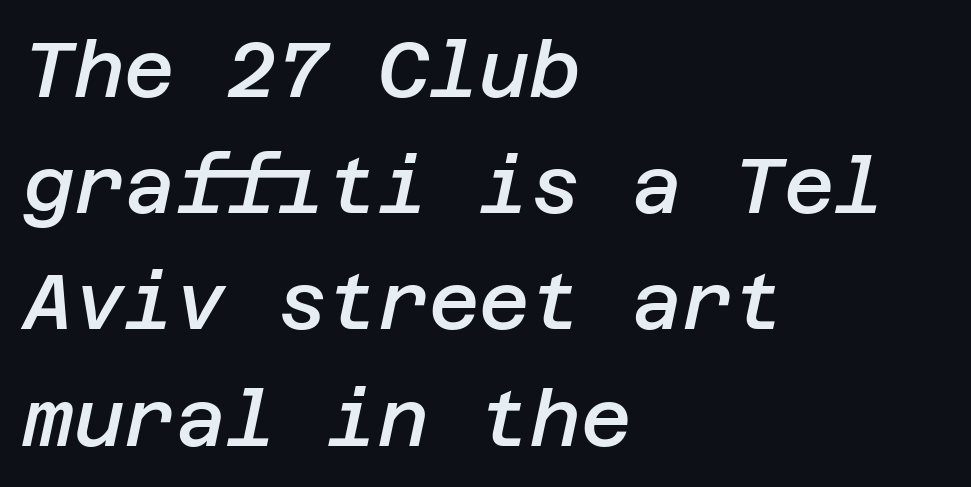
The image shows 78 px semibold type, italic (leaning right); set left-aligned, normal line spacing (1.49x), normal letter spacing, not underlined; low stroke contrast and a large x-height.
